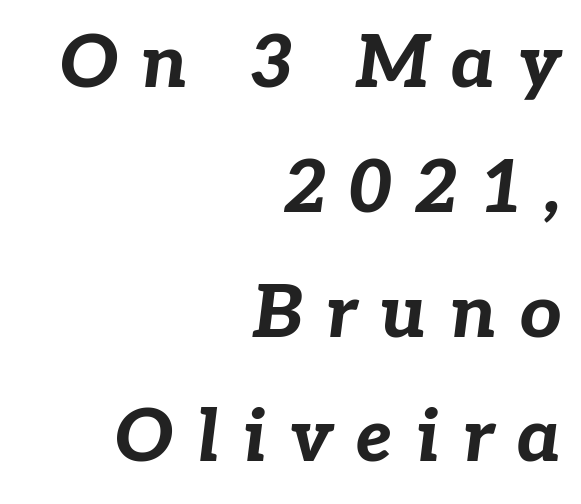
{"italic": "yes", "lean": "right", "slant_degrees": 7, "bold": "yes", "weight": "bold", "width": "normal", "stroke_contrast": "low", "x_height": "medium", "monospaced": "no", "underline": "no", "align": "right", "line_spacing_ratio": 1.71, "letter_spacing": "wide", "letter_spacing_em": 0.31, "glyph_px": 73}
